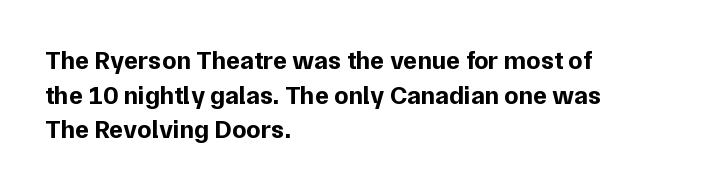
The image shows 26 px bold type, upright; set left-aligned, normal line spacing (1.33x), normal letter spacing, not underlined.
